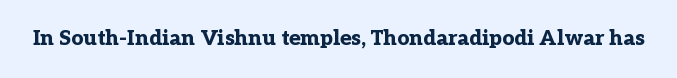
The image shows 21 px bold type, upright; set normal letter spacing, not underlined.
